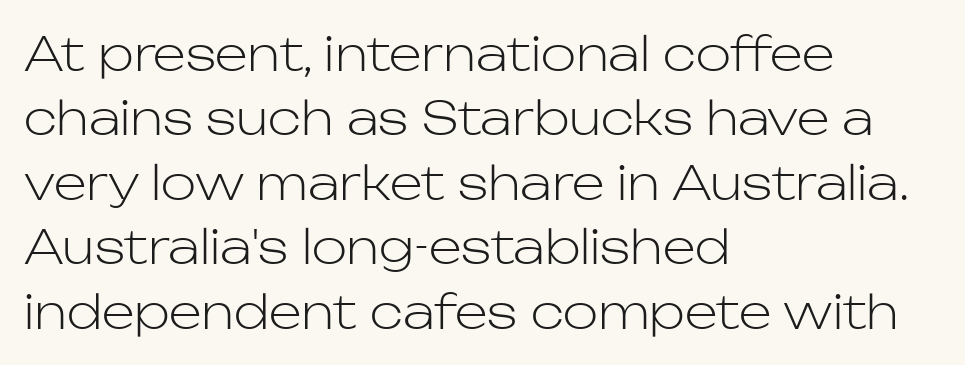
{"serif": "no", "italic": "no", "bold": "no", "weight": "light", "width": "normal", "stroke_contrast": "low", "x_height": "medium", "monospaced": "no", "underline": "no", "align": "left", "line_spacing": "normal", "line_spacing_ratio": 1.37, "letter_spacing": "normal", "letter_spacing_em": 0.0, "glyph_px": 47}
